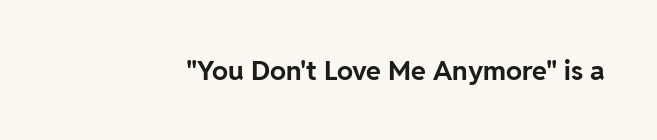
The image shows 27 px bold type, upright; set normal letter spacing, not underlined.
